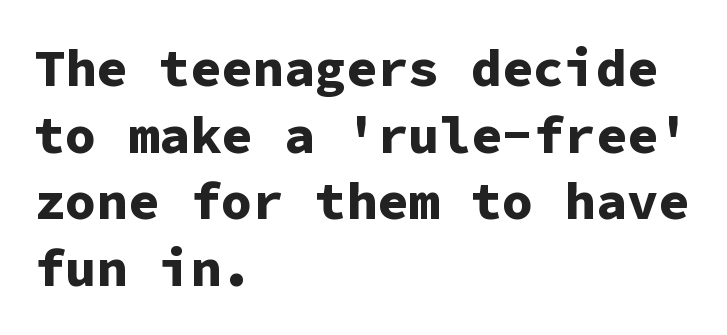
The ragged edge is on the right, which tells us the setting is flush left. Each new line begins a customary step beneath the previous one. This sample has the even, mechanical cadence of fixed-width lettering. This is roman type, the default non-slanted kind.
